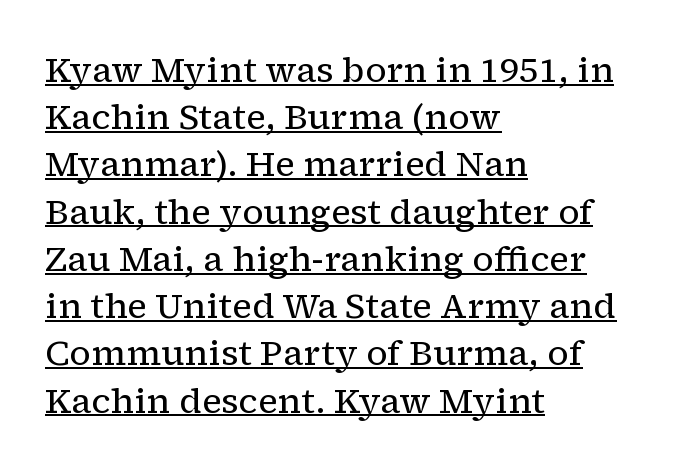
Regarding leading, the lines here are spaced in the standard way. Vertical strokes here are truly vertical. One-word summary of the alignment: left. There is no visible air inserted between adjacent glyphs.
